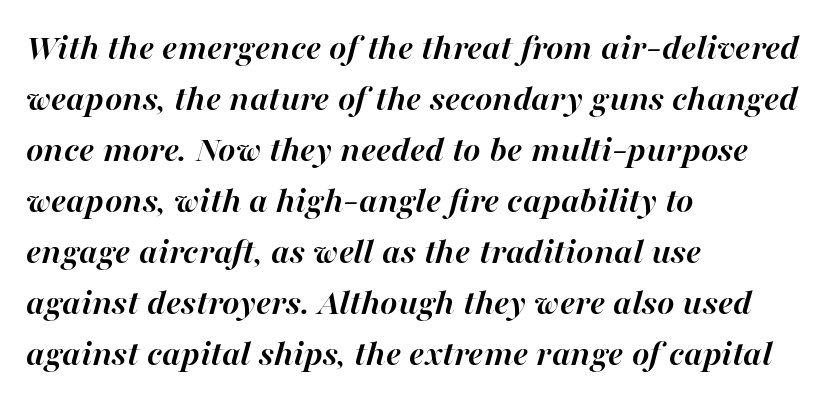
Notice how descenders clear the ascenders below comfortably — that's standard leading. Inter-character spacing is left at the font's built-in metrics. If you drew a ruler down the left edge, every line would touch it. Descenders hang freely into open space. Character widths vary here, with narrow letters taking less room than wide ones. Slant detected: the letters are inclined.
